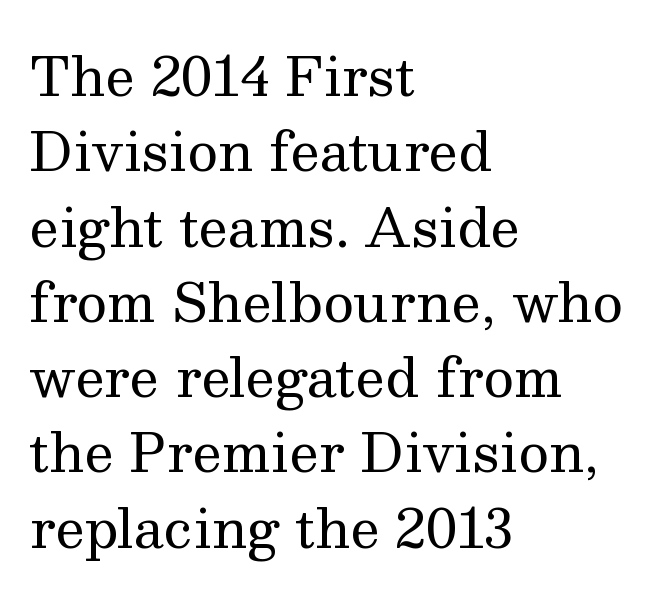
Q: Is the text bold? A: No.
Q: Is the text italic (slanted)? A: No, it is upright.
Q: Is the typeface a serif or a sans-serif typeface? A: Serif.
Q: Is the text underlined? A: No.
Q: How is the paragraph aligned? A: Left-aligned.
Q: Is the spacing between letters normal or unusually wide? A: Normal.
Q: Is the spacing between lines tight, normal or loose? A: Normal.
Q: Width (condensed, normal, or wide)? A: Normal.
Q: Stroke contrast? A: Medium.
Q: x-height? A: Medium.
Q: Monospaced? A: No.
